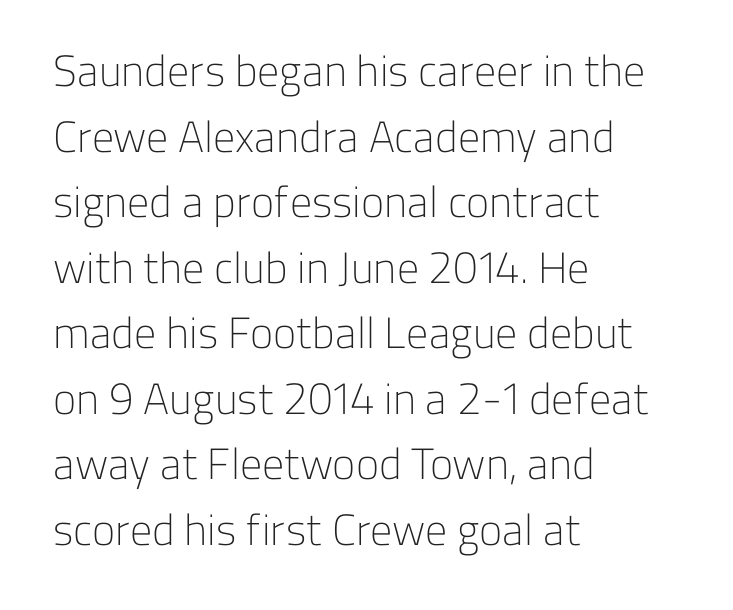
The image shows 44 px light sans-serif type, upright; set left-aligned, normal line spacing (1.49x), normal letter spacing, not underlined; low stroke contrast and a medium x-height.
